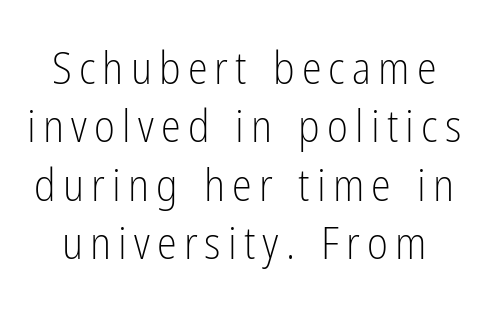
Q: Is the text bold? A: No.
Q: Is the text italic (slanted)? A: No, it is upright.
Q: Is the typeface a serif or a sans-serif typeface? A: Sans-serif.
Q: Is the text underlined? A: No.
Q: Is the spacing between lines tight, normal or loose? A: Normal.
Q: Width (condensed, normal, or wide)? A: Condensed.
Q: Stroke contrast? A: Low.
Q: x-height? A: Medium.
Q: Monospaced? A: No.
